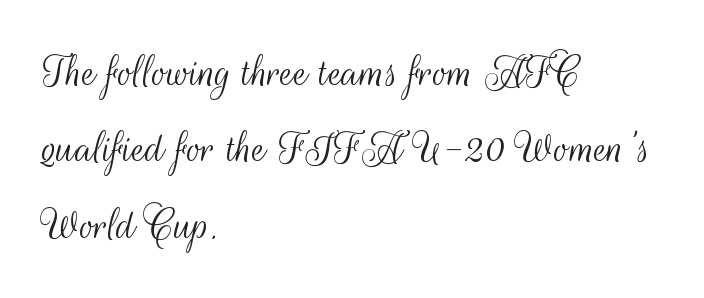
You could not count columns in this text — the font is proportionally spaced. These lines sit exactly where default settings would place them. The lines are quadded left. Honestly, there is no underline to notice here at all. The font is comparable to plain body text, perhaps lighter.
